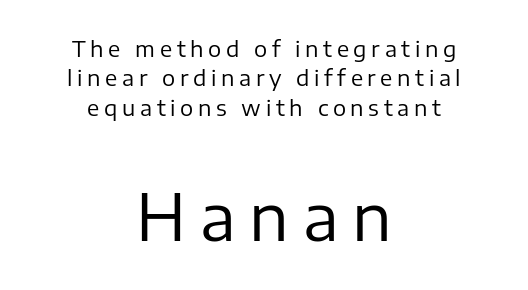
Q: Is the text bold? A: No.
Q: Is the text italic (slanted)? A: No, it is upright.
Q: Is the typeface a serif or a sans-serif typeface? A: Sans-serif.
Q: Is the text underlined? A: No.
Q: How is the paragraph aligned? A: Centered.
Q: Is the spacing between letters normal or unusually wide? A: Unusually wide.
Q: Is the spacing between lines tight, normal or loose? A: Normal.
Q: Which block of text is set in a larger size, the first (top) or the second (bottom)? A: The second (bottom) one.
Q: Width (condensed, normal, or wide)? A: Normal.
Q: Stroke contrast? A: Low.
Q: x-height? A: Medium.
Q: Monospaced? A: No.
